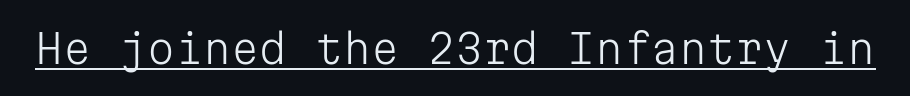
The image shows 40 px light sans-serif type, upright, monospaced; set normal letter spacing, underlined; low stroke contrast and a medium x-height.
